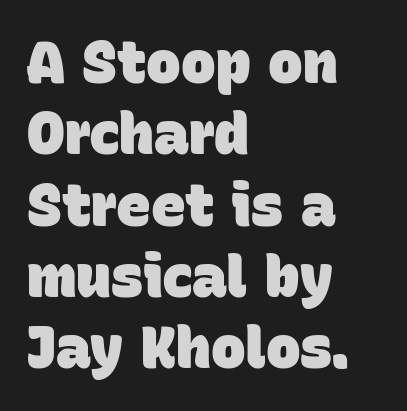
{"serif": "no", "bold": "yes", "weight": "heavy", "width": "normal", "stroke_contrast": "low", "x_height": "large", "monospaced": "no", "underline": "no", "align": "left", "line_spacing_ratio": 1.23, "letter_spacing": "normal", "letter_spacing_em": 0.0, "glyph_px": 58}
